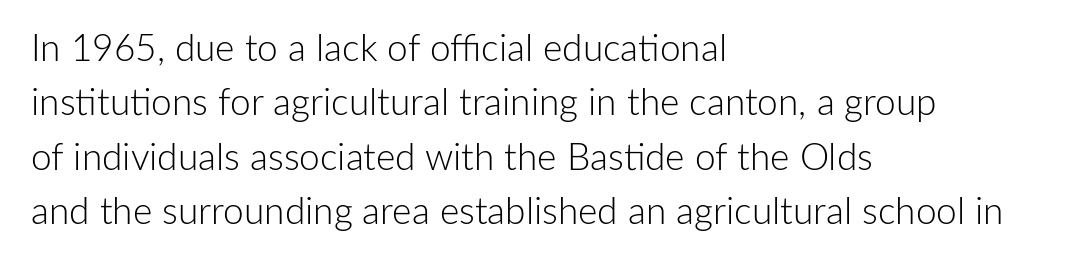
{"serif": "no", "italic": "no", "bold": "no", "weight": "light", "width": "normal", "stroke_contrast": "low", "x_height": "medium", "monospaced": "no", "underline": "no", "align": "left", "line_spacing": "normal", "line_spacing_ratio": 1.47, "letter_spacing": "normal", "letter_spacing_em": 0.0, "glyph_px": 37}
